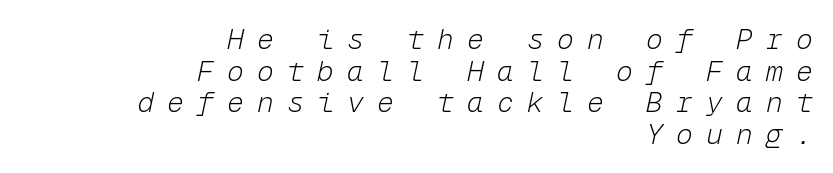
The image shows 28 px light type, italic (leaning right), monospaced; set right-aligned, tight line spacing (1.13x), unusually wide letter spacing (+0.47 em), not underlined; low stroke contrast and a medium x-height.
